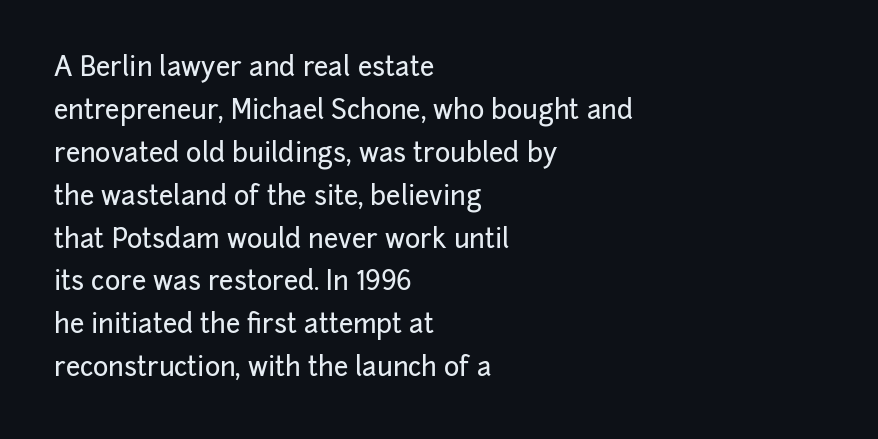
Q: Is the text italic (slanted)? A: No, it is upright.
Q: Is the text underlined? A: No.
Q: How is the paragraph aligned? A: Left-aligned.
Q: Is the spacing between letters normal or unusually wide? A: Normal.
Q: Is the spacing between lines tight, normal or loose? A: Normal.
